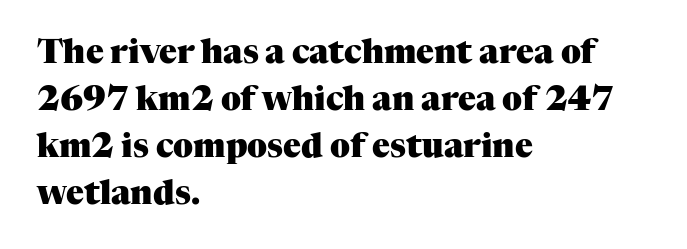
Yep, those are serifs on the letters. Check under the words: just untouched page. The gaps between neighbouring characters are ordinary and unremarkable. This sample has the flowing, uneven cadence of proportional lettering. The space between consecutive lines is moderate.
